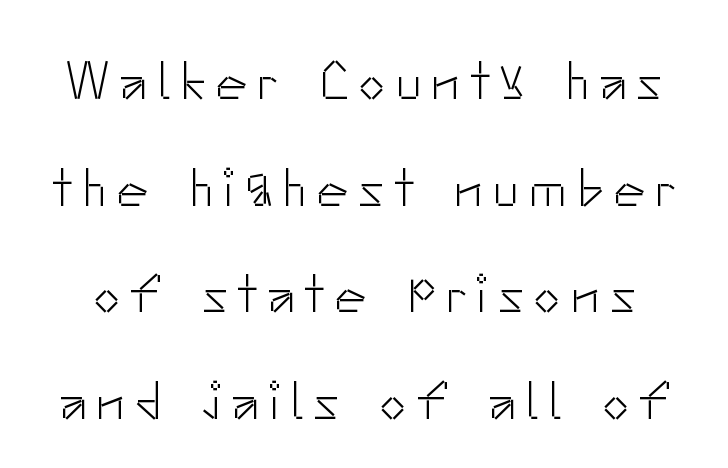
{"serif": "no", "italic": "no", "bold": "no", "weight": "light", "width": "normal", "stroke_contrast": "low", "x_height": "small", "monospaced": "no", "underline": "no", "line_spacing": "loose", "line_spacing_ratio": 2.01, "glyph_px": 53}
